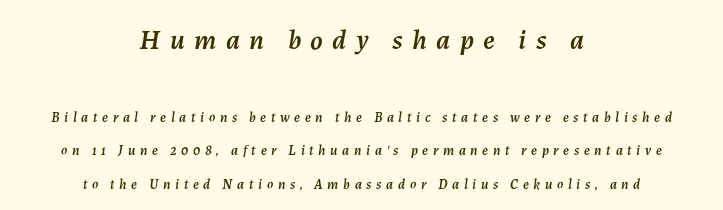
Q: Is the text italic (slanted)? A: Yes, it leans right by about 7 degrees.
Q: Is the text underlined? A: No.
Q: How is the paragraph aligned? A: Centered.
Q: Is the spacing between letters normal or unusually wide? A: Unusually wide.
Q: Is the spacing between lines tight, normal or loose? A: Loose.
Q: Which block of text is set in a larger size, the first (top) or the second (bottom)? A: The first (top) one.
Q: Width (condensed, normal, or wide)? A: Normal.
Q: Stroke contrast? A: Medium.
Q: x-height? A: Medium.
Q: Monospaced? A: No.
